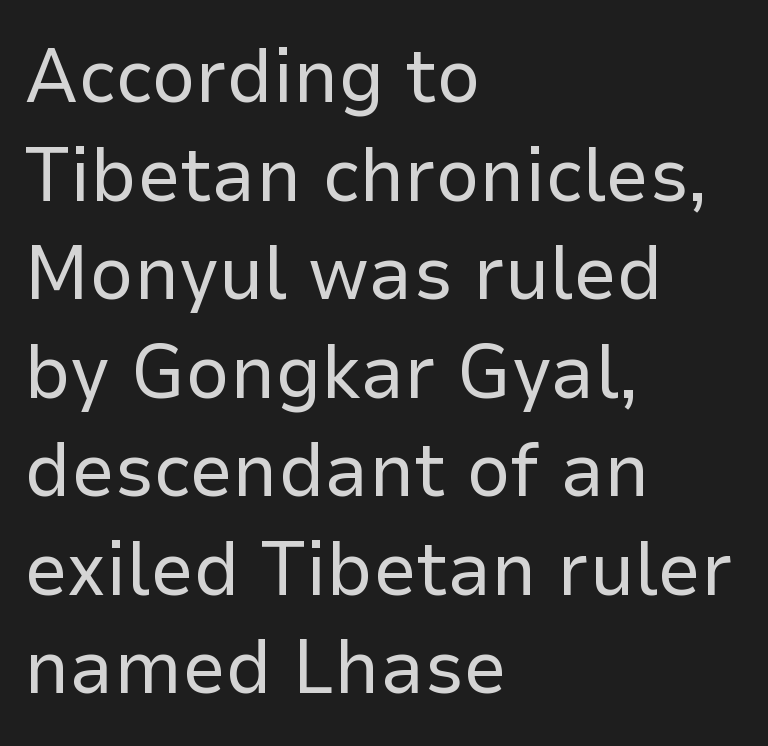
Q: Is the text bold? A: No.
Q: Is the text italic (slanted)? A: No, it is upright.
Q: Is the typeface a serif or a sans-serif typeface? A: Sans-serif.
Q: Is the text underlined? A: No.
Q: How is the paragraph aligned? A: Left-aligned.
Q: Is the spacing between letters normal or unusually wide? A: Normal.
Q: Is the spacing between lines tight, normal or loose? A: Normal.
Q: Width (condensed, normal, or wide)? A: Normal.
Q: Stroke contrast? A: Low.
Q: x-height? A: Medium.
Q: Monospaced? A: No.
